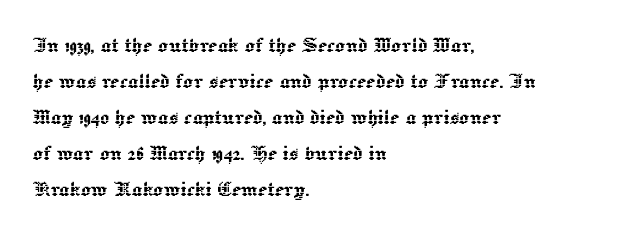
Vertically, the passage feels balanced, rows spaced as you'd expect. Every character sits straight up, as roman type does. A typesetter would call this zero additional tracking. Each line starts at the same left margin while the right side varies. Descenders are the only things crossing below the line.
